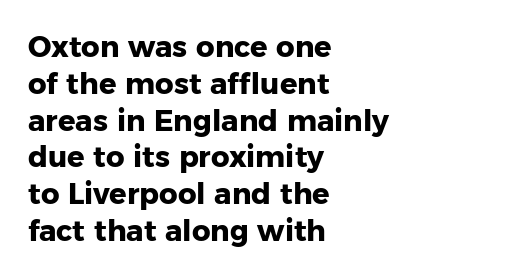
All the whitespace from short lines collects on the right. Think of a printed novel: that variable character pitch is what you see here. A normal amount of white space separates one row of letters from the next. What stands out about the letter spacing? Nothing — it is the standard amount. A full-strength bold gives these letters their thick strokes.
